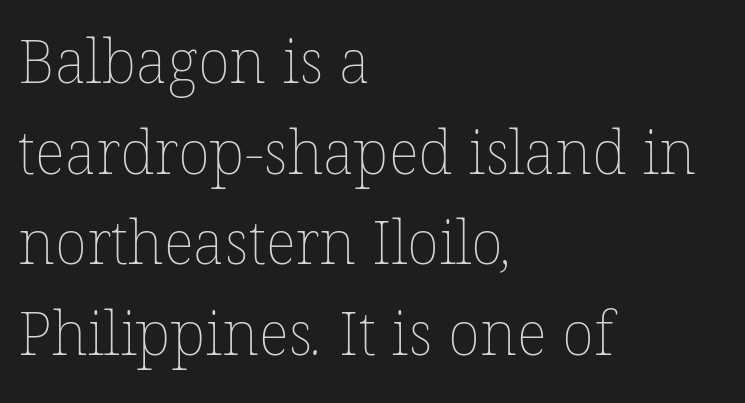
{"bold": "no", "weight": "thin", "width": "normal", "stroke_contrast": "low", "x_height": "medium", "monospaced": "no", "underline": "no", "align": "left", "line_spacing": "normal", "line_spacing_ratio": 1.51, "letter_spacing": "normal", "letter_spacing_em": 0.0, "glyph_px": 60}
